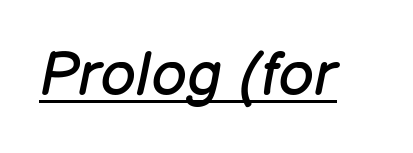
These glyphs show unthickened strokes, regular width or finer. The gaps between neighbouring characters are ordinary and unremarkable. A typesetter would call this proportional, since set widths differ per character. Posture: slanted. Compared with undecorated copy, this sample adds a rule below the words.
